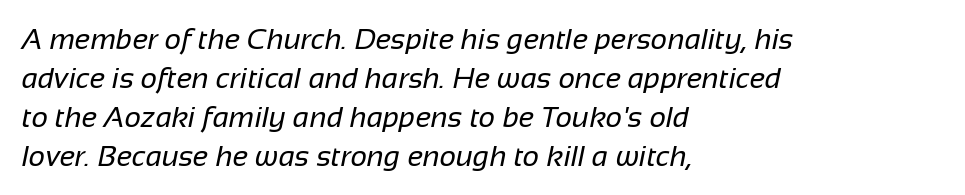
Q: Is the text bold? A: No.
Q: Is the typeface a serif or a sans-serif typeface? A: Sans-serif.
Q: Is the text underlined? A: No.
Q: How is the paragraph aligned? A: Left-aligned.
Q: Is the spacing between letters normal or unusually wide? A: Normal.
Q: Is the spacing between lines tight, normal or loose? A: Normal.
Q: Width (condensed, normal, or wide)? A: Normal.
Q: Stroke contrast? A: Low.
Q: x-height? A: Medium.
Q: Monospaced? A: No.
